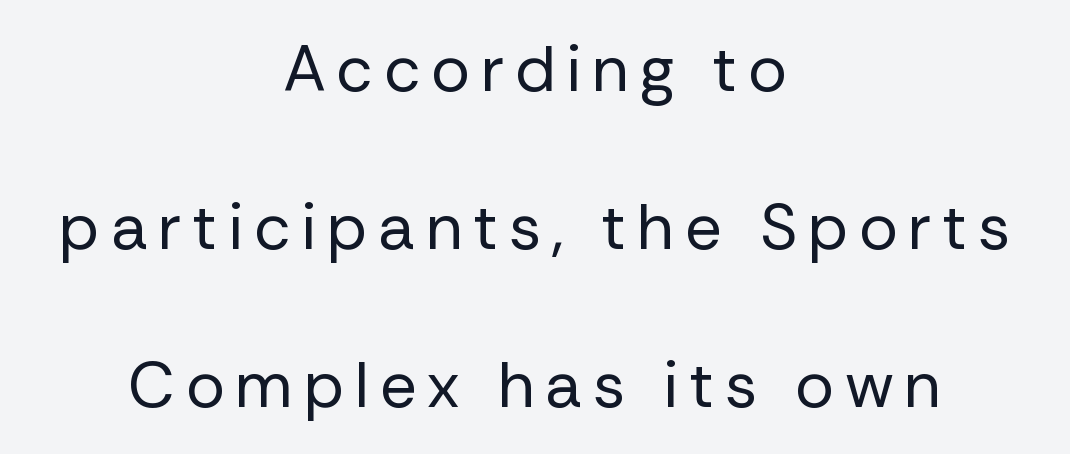
The image shows 65 px regular-weight sans-serif type, upright; set centered, loose line spacing (2.43x), not underlined; low stroke contrast and a medium x-height.
